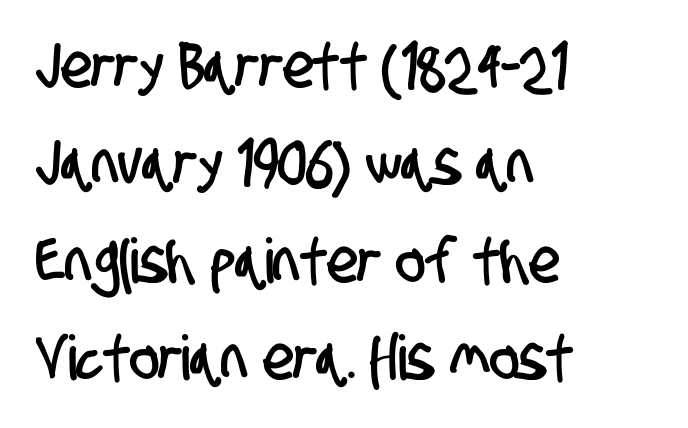
{"serif": "no", "width": "condensed", "stroke_contrast": "low", "x_height": "large", "monospaced": "no", "underline": "no", "align": "left", "line_spacing": "normal", "line_spacing_ratio": 1.57, "letter_spacing": "normal", "letter_spacing_em": 0.0, "glyph_px": 62}
